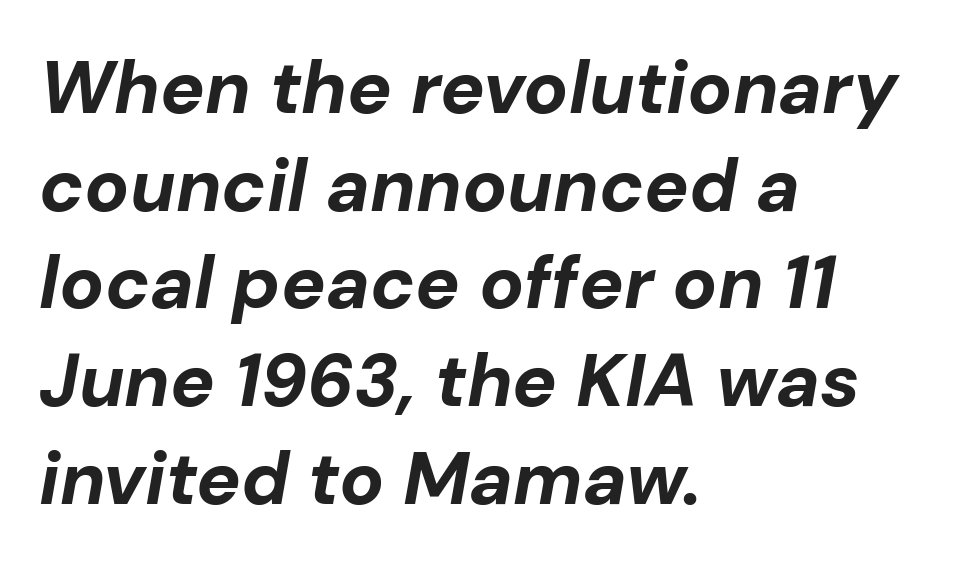
Q: Is the text bold? A: Yes.
Q: Is the text italic (slanted)? A: Yes, it leans right by about 10 degrees.
Q: Is the text underlined? A: No.
Q: How is the paragraph aligned? A: Left-aligned.
Q: Is the spacing between letters normal or unusually wide? A: Normal.
Q: Is the spacing between lines tight, normal or loose? A: Normal.
Q: Width (condensed, normal, or wide)? A: Normal.
Q: Stroke contrast? A: Low.
Q: x-height? A: Medium.
Q: Monospaced? A: No.
